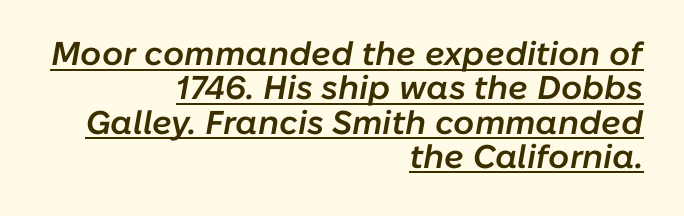
Q: Is the text bold? A: Semi-bold.
Q: Is the text italic (slanted)? A: Yes, it leans right by about 10 degrees.
Q: Is the text underlined? A: Yes.
Q: How is the paragraph aligned? A: Right-aligned.
Q: Is the spacing between letters normal or unusually wide? A: Normal.
Q: Is the spacing between lines tight, normal or loose? A: Tight.
Q: Width (condensed, normal, or wide)? A: Normal.
Q: Stroke contrast? A: Low.
Q: x-height? A: Medium.
Q: Monospaced? A: No.
